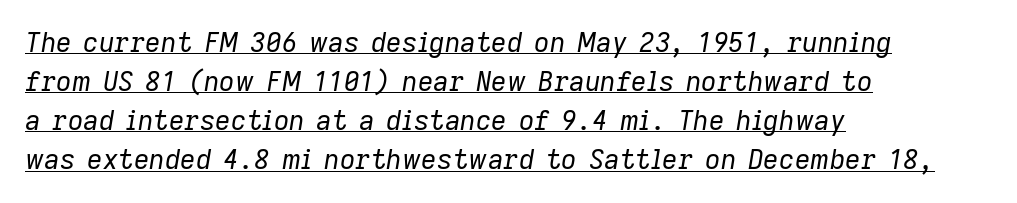
The image shows 27 px text type, italic (leaning right); set left-aligned, normal line spacing (1.45x), normal letter spacing, underlined.
